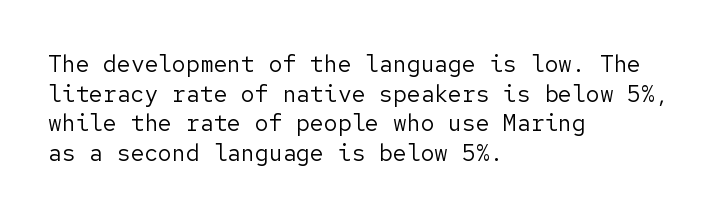
Q: Is the text bold? A: No.
Q: Is the text italic (slanted)? A: No, it is upright.
Q: Is the text underlined? A: No.
Q: How is the paragraph aligned? A: Left-aligned.
Q: Is the spacing between letters normal or unusually wide? A: Normal.
Q: Is the spacing between lines tight, normal or loose? A: Normal.
